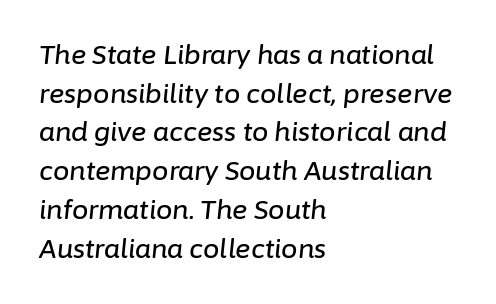
In terms of posture, this sample is oblique. The ragged edge is on the right, which tells us the setting is flush left. These lines sit exactly where default settings would place them. The glyphs are unaccompanied by any horizontal stroke below them. Short note: letters normally spaced.
